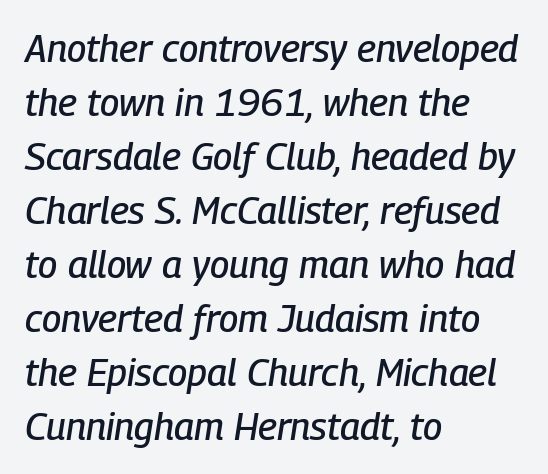
This sample uses plain, unmodified letter spacing. The passage shown is typed in a proportional face where columns would drift. This sample keeps an unexceptional amount of space between lines. Where is the straight margin? On the left.
